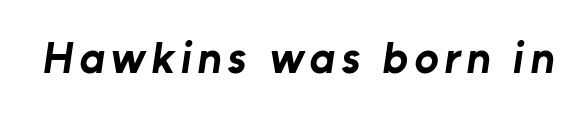
Q: Is the text bold? A: Yes.
Q: Is the typeface a serif or a sans-serif typeface? A: Sans-serif.
Q: Is the text underlined? A: No.
Q: Width (condensed, normal, or wide)? A: Normal.
Q: Stroke contrast? A: Low.
Q: x-height? A: Medium.
Q: Monospaced? A: No.
